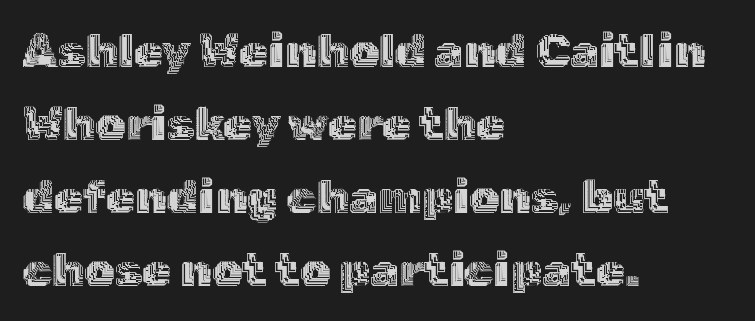
Q: Is the text italic (slanted)? A: No, it is upright.
Q: Is the text underlined? A: No.
Q: How is the paragraph aligned? A: Left-aligned.
Q: Is the spacing between letters normal or unusually wide? A: Normal.
Q: Is the spacing between lines tight, normal or loose? A: Normal.
Q: Width (condensed, normal, or wide)? A: Normal.
Q: x-height? A: Medium.
Q: Monospaced? A: No.
